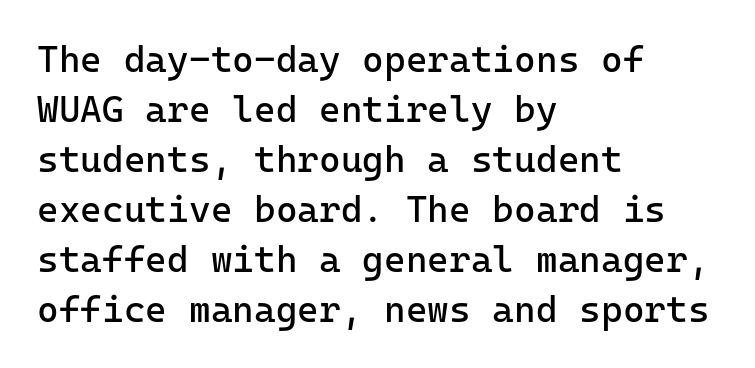
The image shows 37 px regular-weight sans-serif type, upright, monospaced; set left-aligned, normal line spacing (1.35x), normal letter spacing, not underlined; low stroke contrast and a medium x-height.
